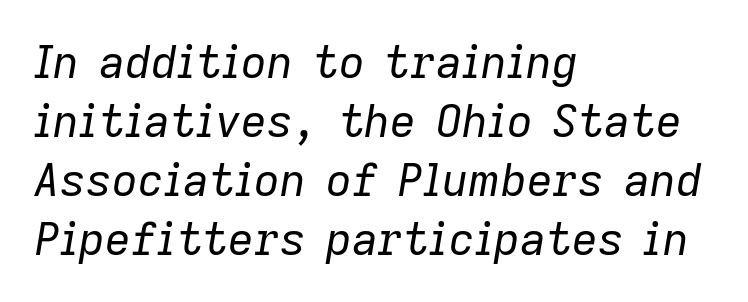
{"italic": "yes", "lean": "right", "slant_degrees": 9, "bold": "no", "weight": "regular", "width": "normal", "stroke_contrast": "low", "x_height": "medium", "monospaced": "no", "underline": "no", "align": "left", "line_spacing": "normal", "line_spacing_ratio": 1.31, "letter_spacing": "normal", "letter_spacing_em": 0.0, "glyph_px": 45}
